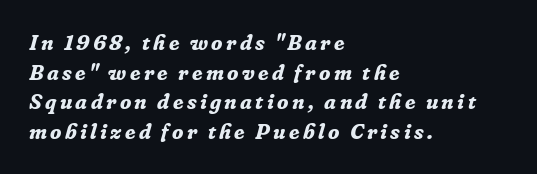
{"italic": "yes", "lean": "right", "slant_degrees": 16, "bold": "yes", "underline": "no", "align": "left", "line_spacing": "normal", "line_spacing_ratio": 1.41, "glyph_px": 21}
